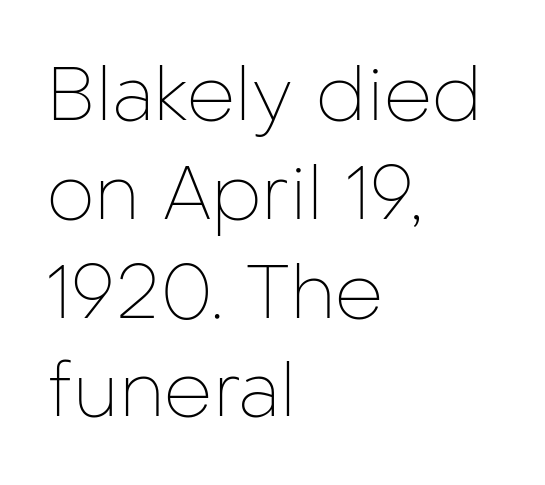
The image shows 76 px thin sans-serif type, upright; set left-aligned, normal line spacing (1.3x), normal letter spacing, not underlined; low stroke contrast and a medium x-height.
